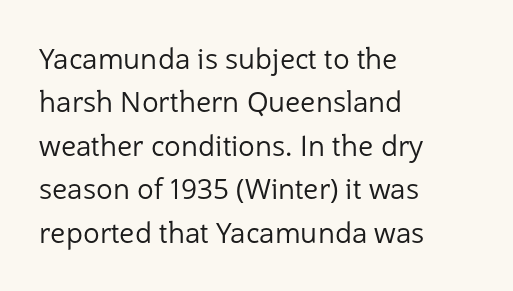
The characters are drawn with everyday or finer stroke widths. Teacher's note: observe the even left margin — that is flush-left alignment. Horizontal bands of white between lines are of average thickness. Unlike italic type, these characters show no tilt at all. Words float on clear page, feet unadorned. These lines are rendered in a variable-pitch font.
